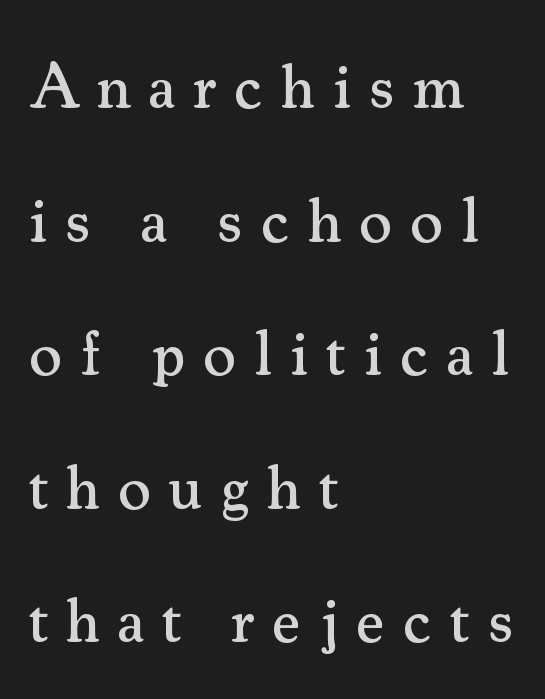
Q: Is the text italic (slanted)? A: No, it is upright.
Q: Is the typeface a serif or a sans-serif typeface? A: Serif.
Q: Is the text underlined? A: No.
Q: How is the paragraph aligned? A: Left-aligned.
Q: Is the spacing between letters normal or unusually wide? A: Unusually wide.
Q: Is the spacing between lines tight, normal or loose? A: Loose.
Q: Width (condensed, normal, or wide)? A: Normal.
Q: Stroke contrast? A: Medium.
Q: x-height? A: Small.
Q: Monospaced? A: No.
